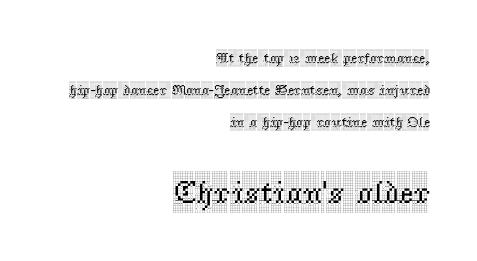
Q: Is the text italic (slanted)? A: No, it is upright.
Q: Is the typeface a serif or a sans-serif typeface? A: Serif.
Q: Is the text underlined? A: No.
Q: How is the paragraph aligned? A: Right-aligned.
Q: Is the spacing between letters normal or unusually wide? A: Normal.
Q: Is the spacing between lines tight, normal or loose? A: Loose.
Q: Which block of text is set in a larger size, the first (top) or the second (bottom)? A: The second (bottom) one.
Q: Width (condensed, normal, or wide)? A: Condensed.
Q: x-height? A: Large.
Q: Monospaced? A: No.
